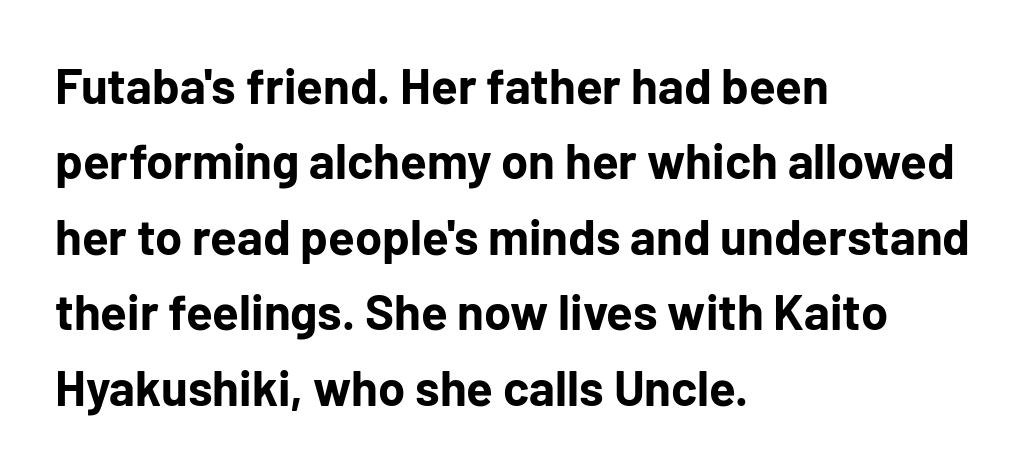
Q: Is the text bold? A: Yes.
Q: Is the text italic (slanted)? A: No, it is upright.
Q: Is the typeface a serif or a sans-serif typeface? A: Sans-serif.
Q: Is the text underlined? A: No.
Q: How is the paragraph aligned? A: Left-aligned.
Q: Is the spacing between letters normal or unusually wide? A: Normal.
Q: Is the spacing between lines tight, normal or loose? A: Normal.
Q: Width (condensed, normal, or wide)? A: Normal.
Q: Stroke contrast? A: Low.
Q: x-height? A: Medium.
Q: Monospaced? A: No.
